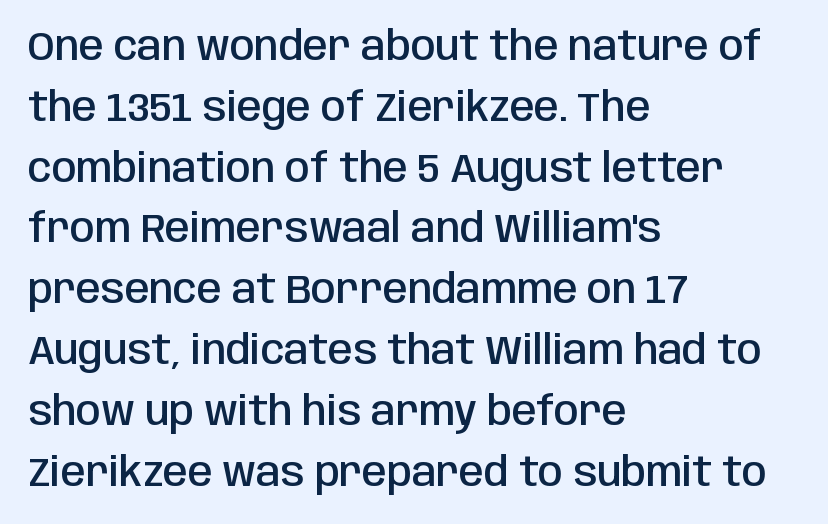
The image shows 40 px semibold, condensed sans-serif type, upright; set left-aligned, normal line spacing (1.52x), normal letter spacing, not underlined; low stroke contrast and a large x-height.
